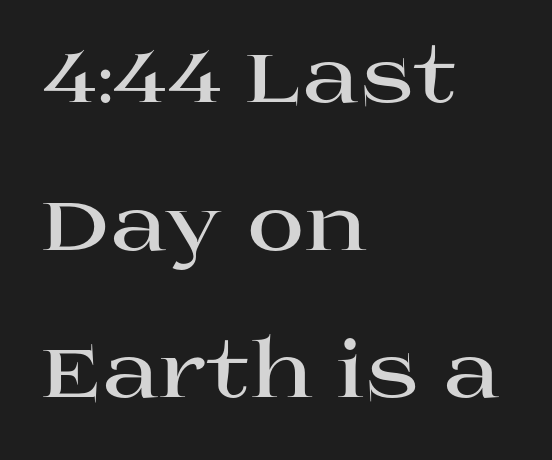
The image shows 79 px bold, wide serif type, upright; set left-aligned, line spacing 1.87x, normal letter spacing, not underlined; high stroke contrast and a large x-height.
